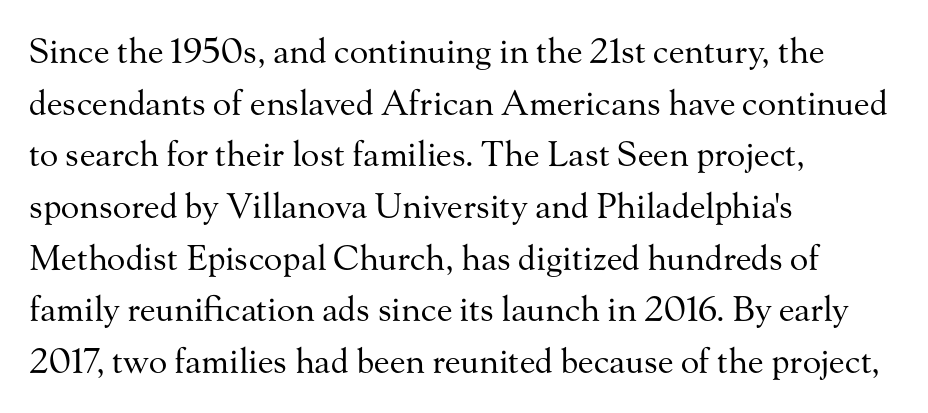
Descenders hang freely into open space. A light-to-regular cut is what we see here. Small tapered or slab feet sit at the stroke ends, so this counts as serif. Spacing verdict: proportional, widths tailored to each character.
